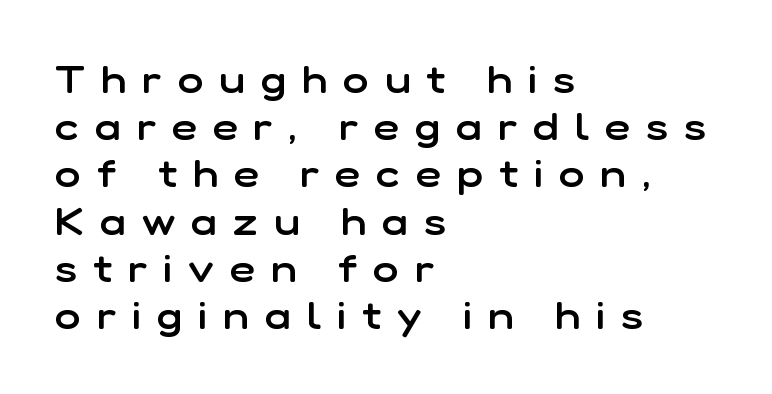
The image shows 39 px semibold sans-serif type, upright; set left-aligned, line spacing 1.21x, unusually wide letter spacing (+0.41 em), not underlined; low stroke contrast and a medium x-height.
